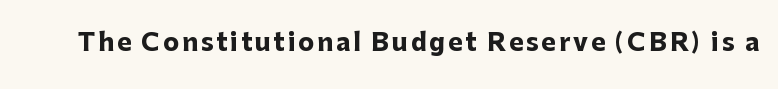
{"italic": "no", "bold": "yes", "underline": "no", "glyph_px": 24}
